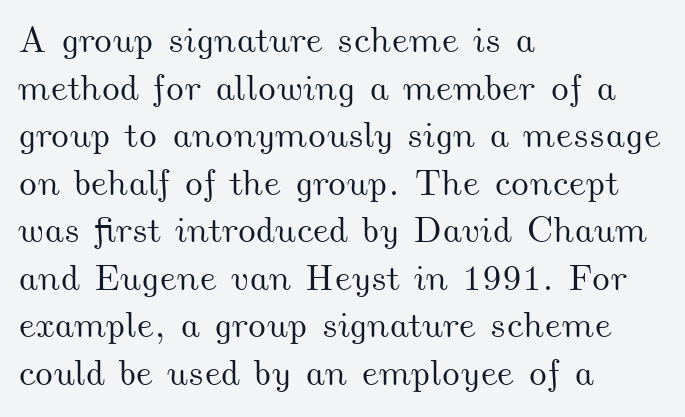
{"width": "wide", "stroke_contrast": "medium", "x_height": "small", "monospaced": "no", "underline": "no", "align": "left", "line_spacing": "normal", "line_spacing_ratio": 1.32, "letter_spacing": "normal", "letter_spacing_em": 0.0, "glyph_px": 36}
